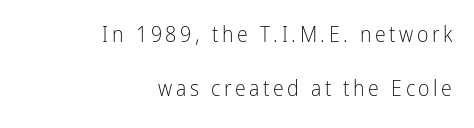
The image shows 22 px text type, upright; set right-aligned, loose line spacing (2.46x), not underlined.
